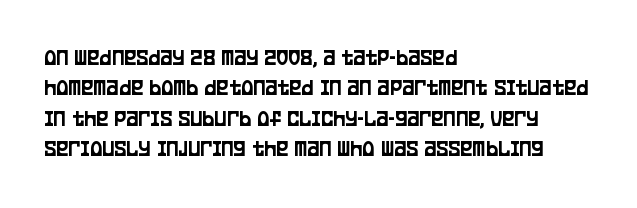
Q: Is the text italic (slanted)? A: No, it is upright.
Q: Is the text underlined? A: No.
Q: How is the paragraph aligned? A: Left-aligned.
Q: Is the spacing between letters normal or unusually wide? A: Normal.
Q: Is the spacing between lines tight, normal or loose? A: Normal.
